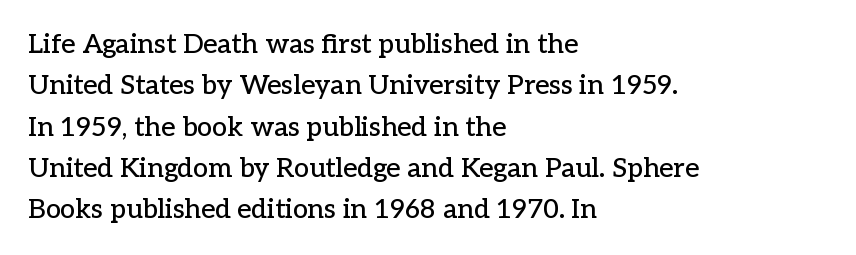
Successive baselines arrive at the customary interval. Short and long lines alike share a common starting point at left. Italic: no, the glyphs are upright roman. Short note: letters normally spaced. Quick note: underline off.
